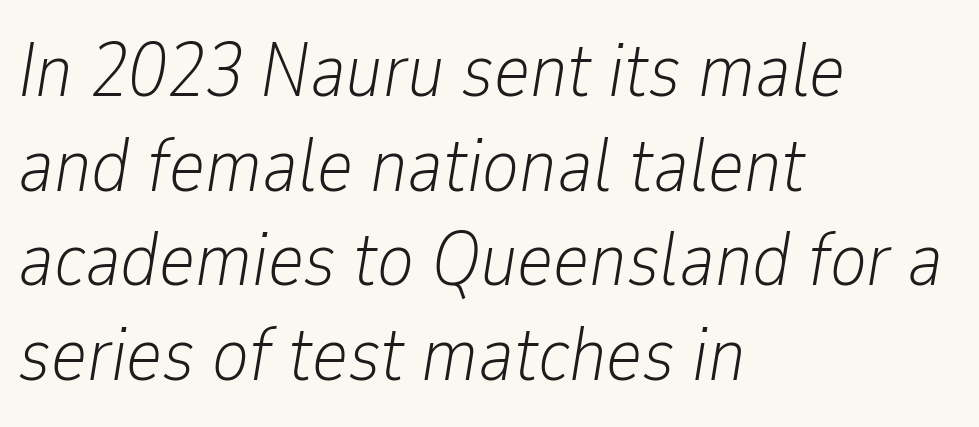
{"italic": "yes", "lean": "right", "slant_degrees": 9, "bold": "no", "weight": "light", "width": "condensed", "stroke_contrast": "low", "x_height": "medium", "monospaced": "no", "underline": "no", "align": "left", "line_spacing_ratio": 1.23, "letter_spacing": "normal", "letter_spacing_em": 0.0, "glyph_px": 77}
